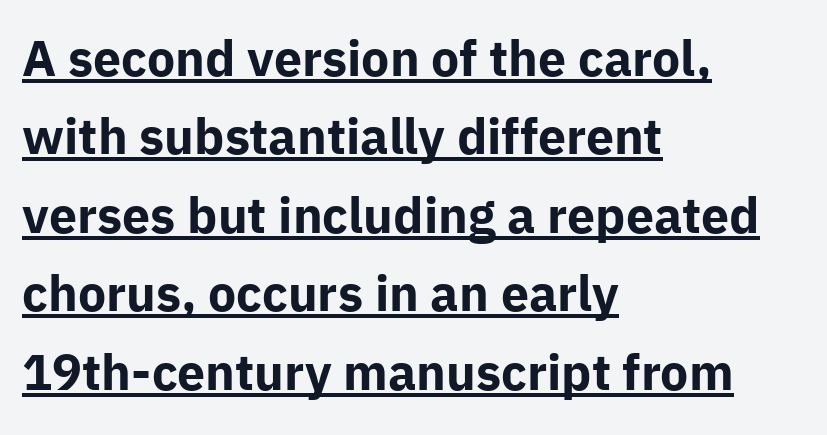
{"serif": "no", "italic": "no", "bold": "yes", "weight": "bold", "width": "normal", "stroke_contrast": "low", "x_height": "medium", "monospaced": "no", "underline": "yes", "align": "left", "line_spacing": "normal", "line_spacing_ratio": 1.57, "letter_spacing": "normal", "letter_spacing_em": 0.0, "glyph_px": 50}
